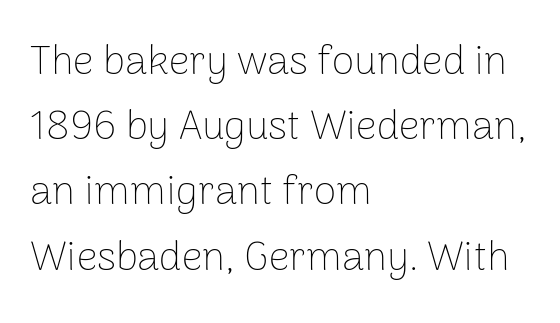
{"serif": "no", "italic": "no", "bold": "no", "weight": "thin", "width": "normal", "stroke_contrast": "low", "x_height": "medium", "monospaced": "no", "underline": "no", "align": "left", "line_spacing": "normal", "line_spacing_ratio": 1.59, "letter_spacing": "normal", "letter_spacing_em": 0.0, "glyph_px": 41}
